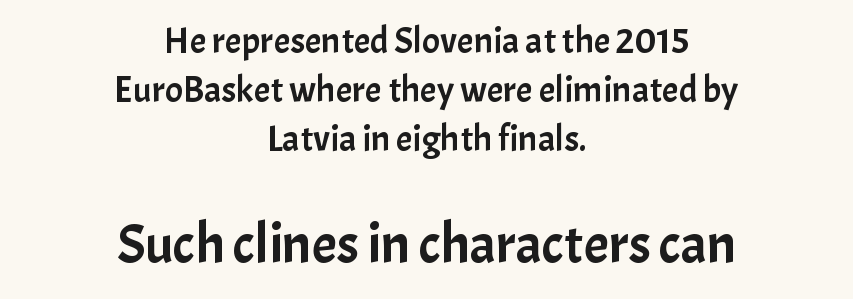
The image shows 56 px sans-serif type, upright; set centered, normal line spacing (1.33x), normal letter spacing, not underlined; the second (bottom) block is 1.51x larger; low stroke contrast and a medium x-height.
